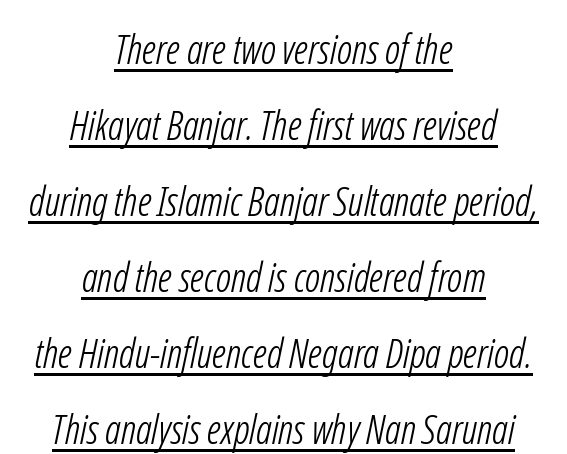
{"serif": "no", "bold": "no", "weight": "light", "width": "condensed", "stroke_contrast": "low", "x_height": "medium", "monospaced": "no", "underline": "yes", "align": "center", "line_spacing": "loose", "line_spacing_ratio": 1.9, "letter_spacing": "normal", "letter_spacing_em": 0.0, "glyph_px": 40}
